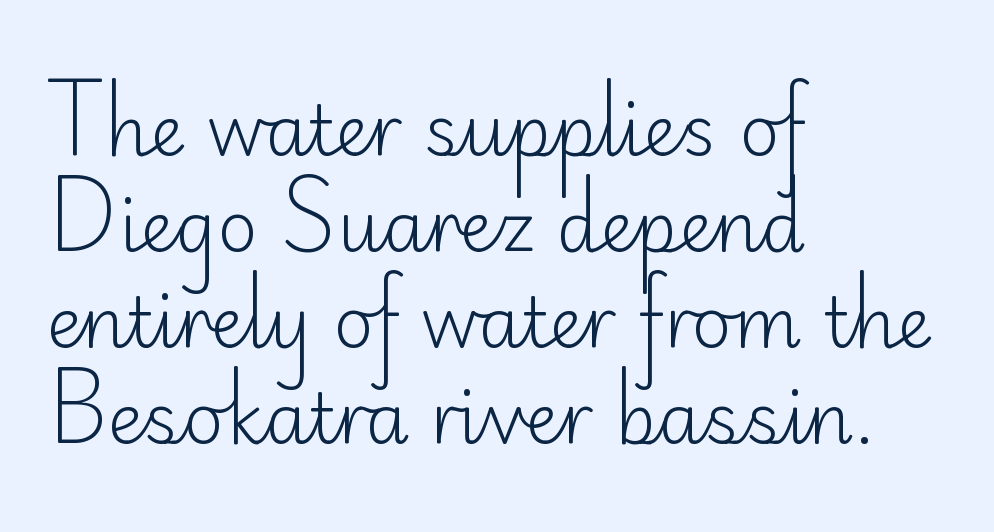
On a weight scale, this lands at 450 or below. Quick note: underline off. Note the varied advance widths — an 'i' is clearly narrower than an 'm'. Regarding serifs, this sample does without them.
